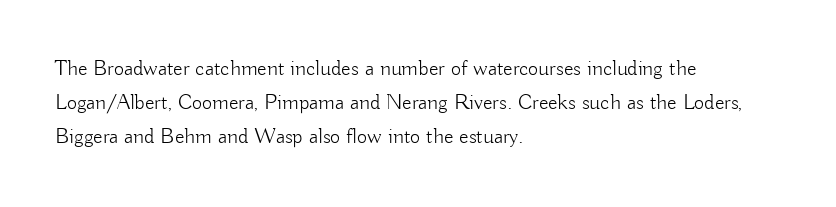
Q: Is the text bold? A: No.
Q: Is the text italic (slanted)? A: No, it is upright.
Q: Is the text underlined? A: No.
Q: How is the paragraph aligned? A: Left-aligned.
Q: Is the spacing between letters normal or unusually wide? A: Normal.
Q: Is the spacing between lines tight, normal or loose? A: Normal.
